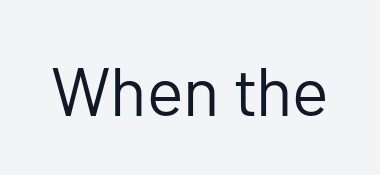
{"serif": "no", "italic": "no", "bold": "no", "weight": "regular", "width": "normal", "stroke_contrast": "low", "x_height": "medium", "monospaced": "no", "underline": "no", "letter_spacing": "normal", "letter_spacing_em": 0.0, "glyph_px": 68}
